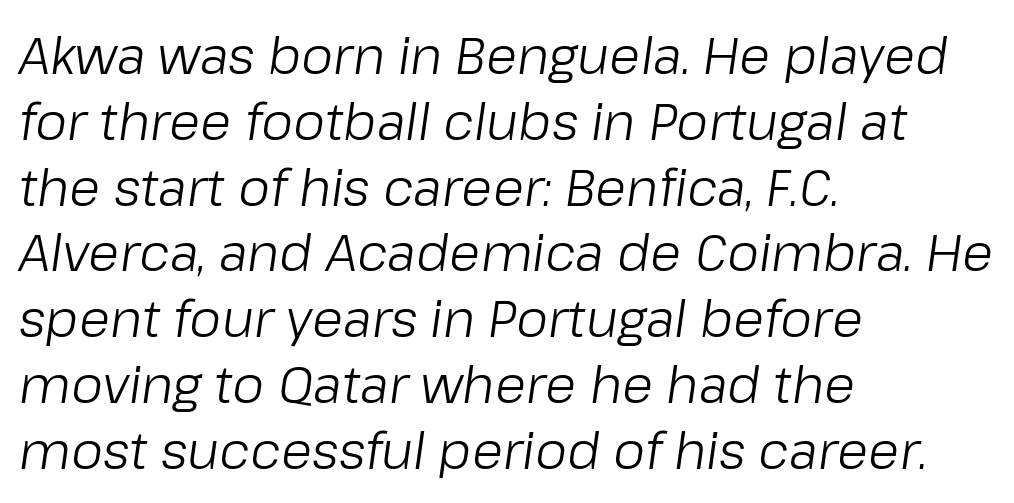
{"italic": "yes", "lean": "right", "slant_degrees": 8, "bold": "no", "weight": "light", "width": "normal", "stroke_contrast": "low", "x_height": "medium", "monospaced": "no", "underline": "no", "align": "left", "line_spacing": "normal", "line_spacing_ratio": 1.29, "letter_spacing": "normal", "letter_spacing_em": 0.0, "glyph_px": 51}
